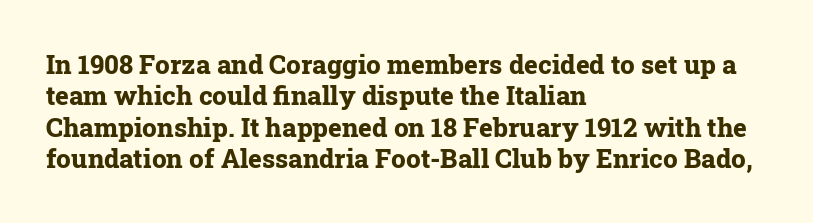
The image shows 26 px bold type, upright; set left-aligned, line spacing 1.21x, normal letter spacing, not underlined.
